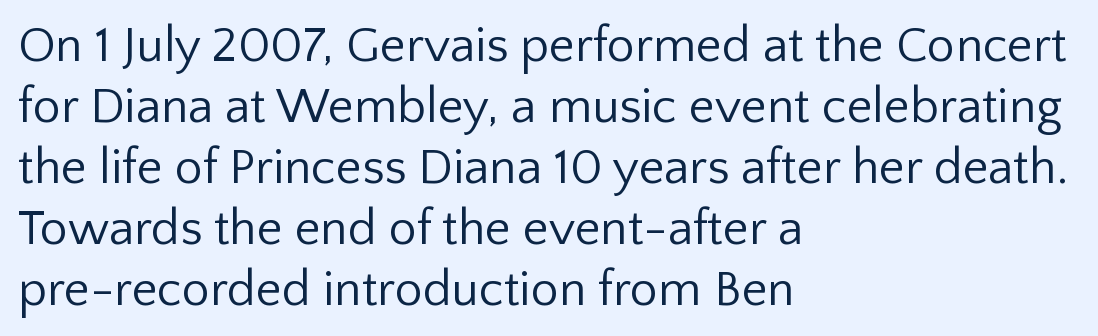
The image shows 50 px regular-weight sans-serif type, upright; set left-aligned, line spacing 1.22x, normal letter spacing, not underlined; low stroke contrast and a medium x-height.
